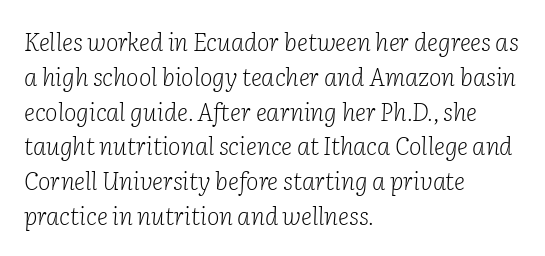
The specimen omits any rule beneath the text block's lines. Tracking here is standard; glyphs follow each other at the usual distance. On a weight scale, this lands at 450 or below. The typesetter chose a ragged-right arrangement here.
